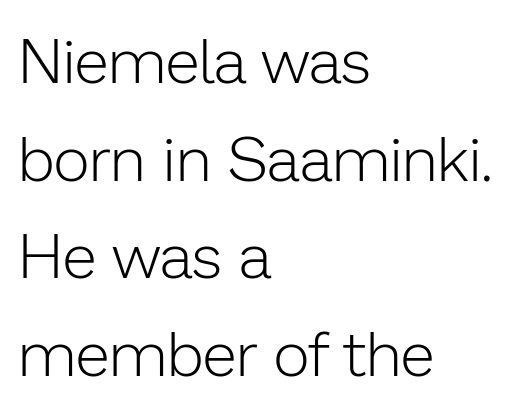
The image shows 63 px light sans-serif type, upright; set left-aligned, normal line spacing (1.55x), normal letter spacing, not underlined; low stroke contrast and a medium x-height.
